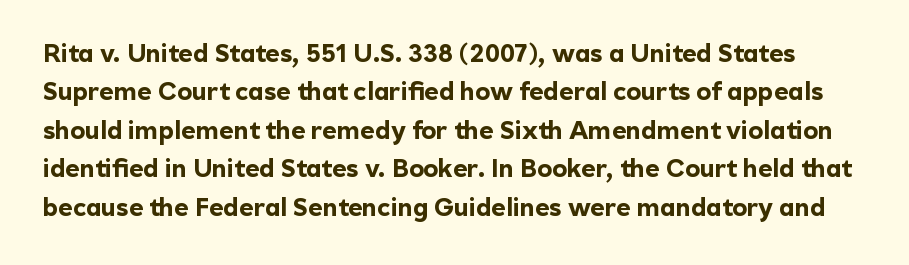
Q: Is the text bold? A: Yes.
Q: Is the text italic (slanted)? A: No, it is upright.
Q: Is the text underlined? A: No.
Q: Is the spacing between letters normal or unusually wide? A: Normal.
Q: Is the spacing between lines tight, normal or loose? A: Normal.
